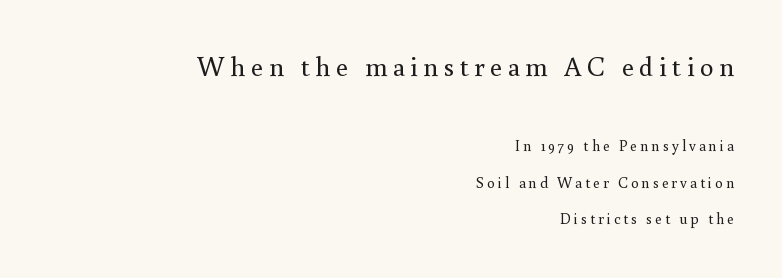
If you squint, the top block still reads clearly — it's the larger of the two. All the whitespace from short lines collects on the left. Style check: upright. The space between consecutive lines is lavish. Is the stroke heavy? The answer is a plain regular-or-lighter.
